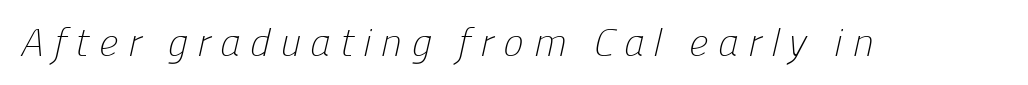
{"serif": "no", "bold": "no", "weight": "light", "width": "normal", "stroke_contrast": "low", "x_height": "medium", "monospaced": "no", "underline": "no", "letter_spacing": "wide", "letter_spacing_em": 0.23, "glyph_px": 39}
